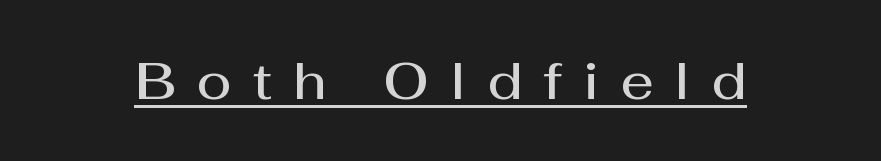
Q: Is the text bold? A: Semi-bold.
Q: Is the text italic (slanted)? A: No, it is upright.
Q: Is the typeface a serif or a sans-serif typeface? A: Sans-serif.
Q: Is the text underlined? A: Yes.
Q: Is the spacing between letters normal or unusually wide? A: Unusually wide.
Q: Width (condensed, normal, or wide)? A: Normal.
Q: Stroke contrast? A: Medium.
Q: x-height? A: Medium.
Q: Monospaced? A: No.
